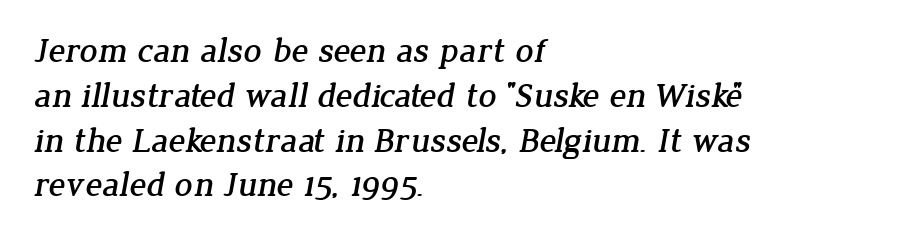
{"serif": "yes", "width": "normal", "stroke_contrast": "low", "x_height": "medium", "monospaced": "no", "underline": "no", "align": "left", "line_spacing": "normal", "line_spacing_ratio": 1.28, "letter_spacing": "normal", "letter_spacing_em": 0.0, "glyph_px": 35}
